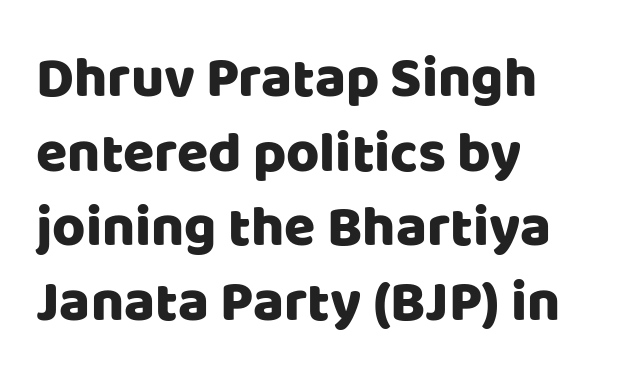
Just letters on the line, the space beneath them empty. Nope, no serifs anywhere on these letters. Reading down the block, your eye returns to a fixed left position each line. Note the varied advance widths — an 'i' is clearly narrower than an 'm'. The vertical gap from one line to the next is medium.
